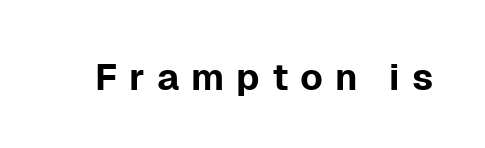
{"serif": "no", "italic": "no", "width": "normal", "stroke_contrast": "low", "x_height": "medium", "monospaced": "no", "underline": "no", "letter_spacing": "wide", "letter_spacing_em": 0.32, "glyph_px": 37}
